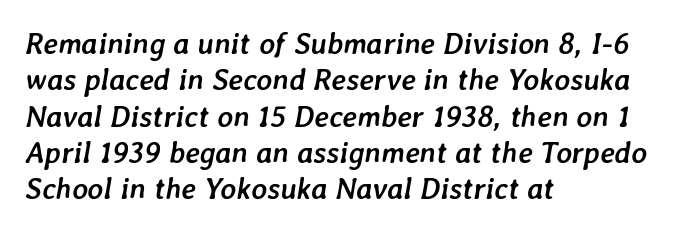
Notice how the stems are inclined rather than vertical — that's the hallmark of italics. The strip under each line holds only bare page. Spacing verdict: proportional, widths tailored to each character. The sample has been set heavy, in full bold. This rendering uses left alignment, leaving the right contour irregular. This rendering leaves character spacing at its baseline value.
